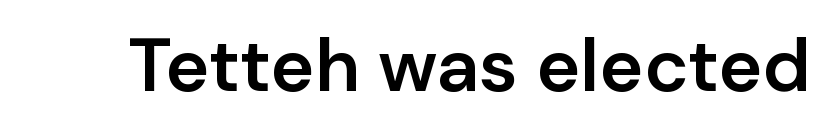
{"serif": "no", "italic": "no", "bold": "semi", "weight": "semibold", "width": "normal", "stroke_contrast": "low", "x_height": "medium", "monospaced": "no", "underline": "no", "letter_spacing": "normal", "letter_spacing_em": 0.0, "glyph_px": 75}
